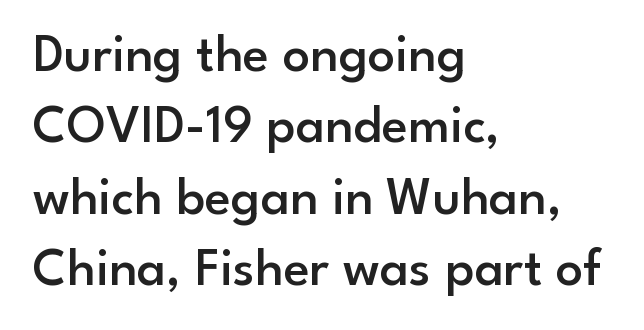
Q: Is the text bold? A: Semi-bold.
Q: Is the text italic (slanted)? A: No, it is upright.
Q: Is the typeface a serif or a sans-serif typeface? A: Sans-serif.
Q: Is the text underlined? A: No.
Q: How is the paragraph aligned? A: Left-aligned.
Q: Is the spacing between letters normal or unusually wide? A: Normal.
Q: Is the spacing between lines tight, normal or loose? A: Normal.
Q: Width (condensed, normal, or wide)? A: Normal.
Q: Stroke contrast? A: Low.
Q: x-height? A: Small.
Q: Monospaced? A: No.
